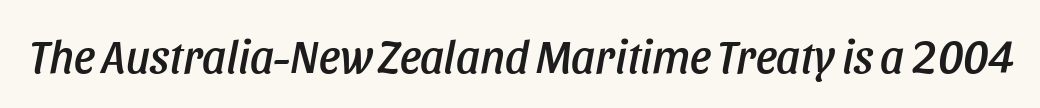
The image shows 46 px condensed type, italic (leaning right); set normal letter spacing, not underlined; low stroke contrast and a large x-height.
